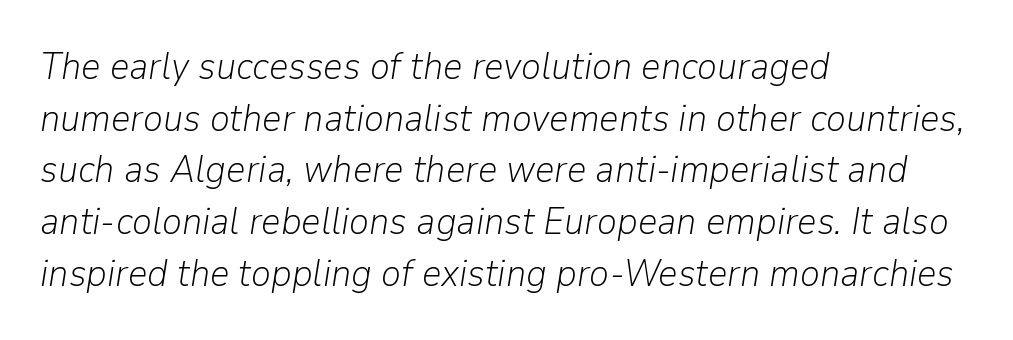
Q: Is the text bold? A: No.
Q: Is the text italic (slanted)? A: Yes, it leans right by about 9 degrees.
Q: Is the text underlined? A: No.
Q: How is the paragraph aligned? A: Left-aligned.
Q: Is the spacing between letters normal or unusually wide? A: Normal.
Q: Is the spacing between lines tight, normal or loose? A: Normal.
Q: Width (condensed, normal, or wide)? A: Normal.
Q: Stroke contrast? A: Low.
Q: x-height? A: Medium.
Q: Monospaced? A: No.
